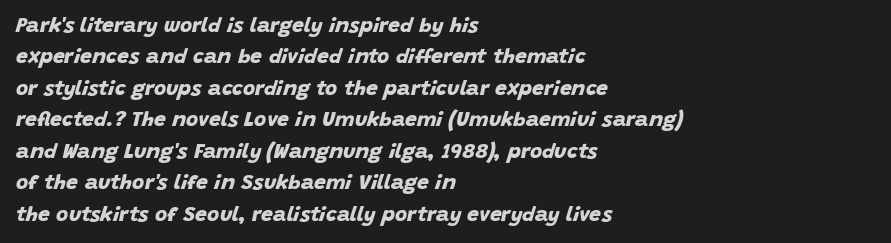
{"bold": "yes", "underline": "no", "align": "left", "line_spacing": "normal", "line_spacing_ratio": 1.5, "letter_spacing": "normal", "letter_spacing_em": 0.0, "glyph_px": 21}
